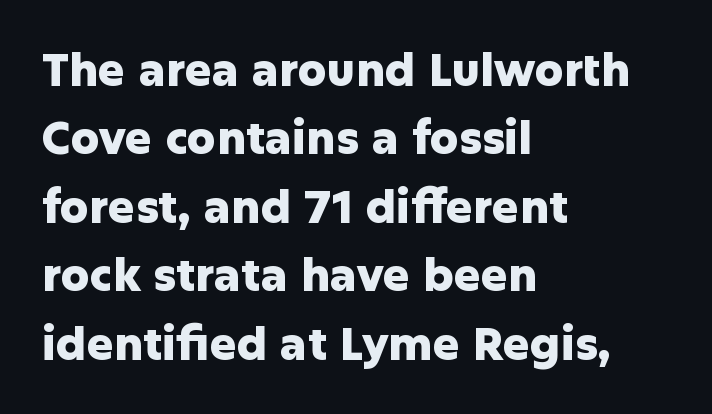
Q: Is the text bold? A: Yes.
Q: Is the text italic (slanted)? A: No, it is upright.
Q: Is the typeface a serif or a sans-serif typeface? A: Sans-serif.
Q: Is the text underlined? A: No.
Q: How is the paragraph aligned? A: Left-aligned.
Q: Is the spacing between letters normal or unusually wide? A: Normal.
Q: Is the spacing between lines tight, normal or loose? A: Normal.
Q: Width (condensed, normal, or wide)? A: Normal.
Q: Stroke contrast? A: Low.
Q: x-height? A: Medium.
Q: Monospaced? A: No.
